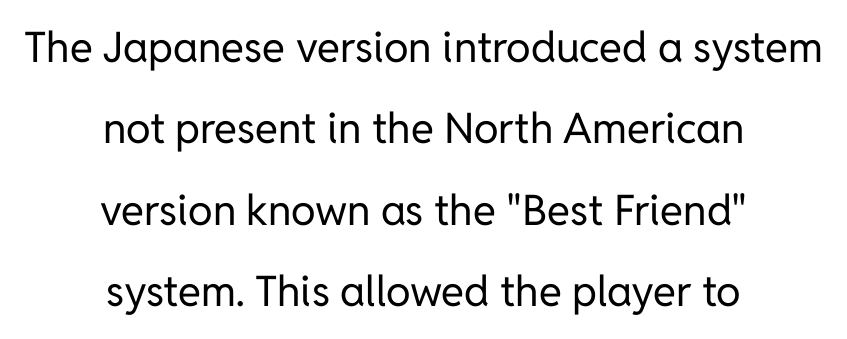
Q: Is the text bold? A: No.
Q: Is the text italic (slanted)? A: No, it is upright.
Q: Is the typeface a serif or a sans-serif typeface? A: Sans-serif.
Q: Is the text underlined? A: No.
Q: How is the paragraph aligned? A: Centered.
Q: Is the spacing between letters normal or unusually wide? A: Normal.
Q: Is the spacing between lines tight, normal or loose? A: Loose.
Q: Width (condensed, normal, or wide)? A: Normal.
Q: Stroke contrast? A: Low.
Q: x-height? A: Medium.
Q: Monospaced? A: No.
